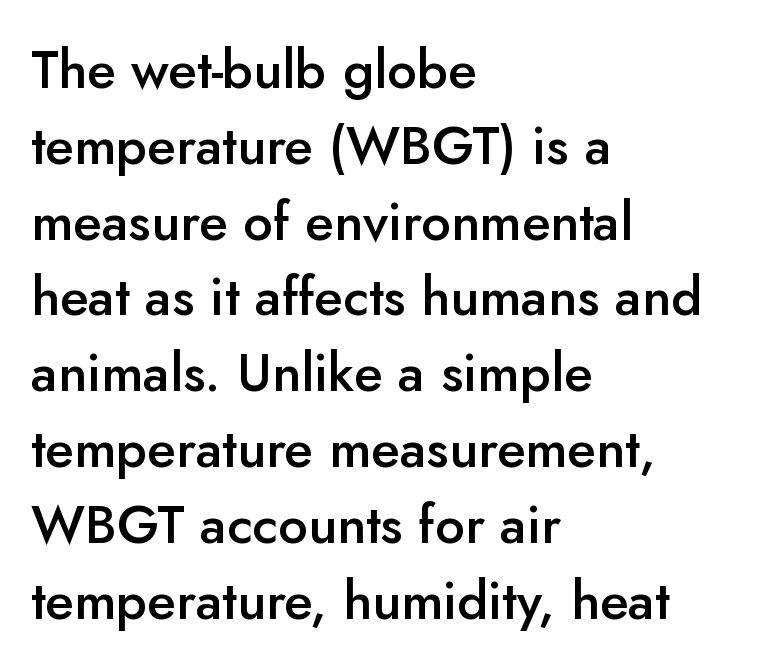
The image shows 53 px semibold sans-serif type, upright; set left-aligned, normal line spacing (1.43x), normal letter spacing, not underlined; low stroke contrast and a small x-height.
